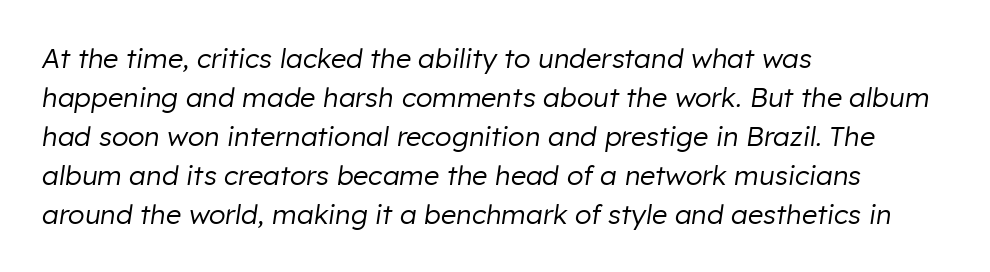
{"italic": "yes", "lean": "right", "slant_degrees": 8, "bold": "no", "underline": "no", "align": "left", "line_spacing": "normal", "line_spacing_ratio": 1.44, "letter_spacing": "normal", "letter_spacing_em": 0.0, "glyph_px": 27}
